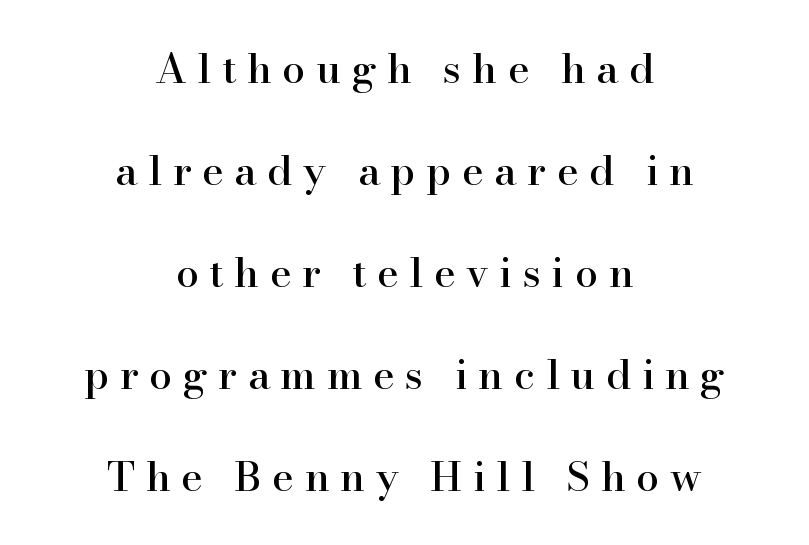
Q: Is the text italic (slanted)? A: No, it is upright.
Q: Is the typeface a serif or a sans-serif typeface? A: Serif.
Q: Is the text underlined? A: No.
Q: How is the paragraph aligned? A: Centered.
Q: Is the spacing between letters normal or unusually wide? A: Unusually wide.
Q: Is the spacing between lines tight, normal or loose? A: Loose.
Q: Width (condensed, normal, or wide)? A: Normal.
Q: Stroke contrast? A: High.
Q: x-height? A: Small.
Q: Monospaced? A: No.
